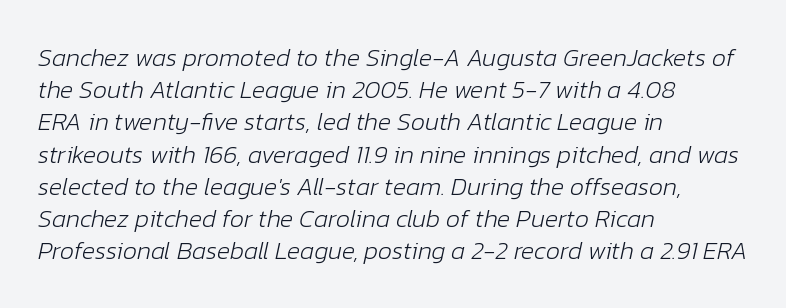
Q: Is the text bold? A: No.
Q: Is the text italic (slanted)? A: Yes, it leans right by about 12 degrees.
Q: Is the text underlined? A: No.
Q: How is the paragraph aligned? A: Left-aligned.
Q: Is the spacing between letters normal or unusually wide? A: Normal.
Q: Is the spacing between lines tight, normal or loose? A: Normal.
